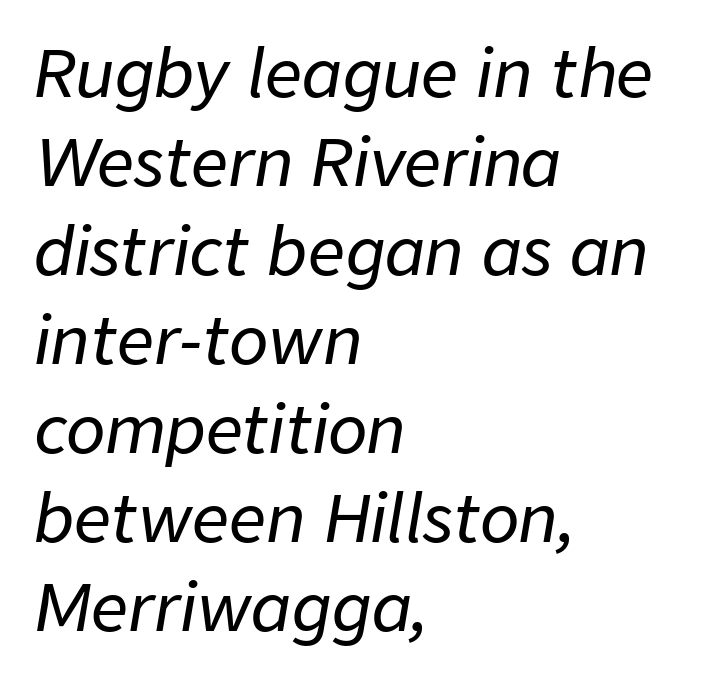
The image shows 65 px text type, italic (leaning right); set left-aligned, normal line spacing (1.37x), normal letter spacing, not underlined; low stroke contrast and a medium x-height.
